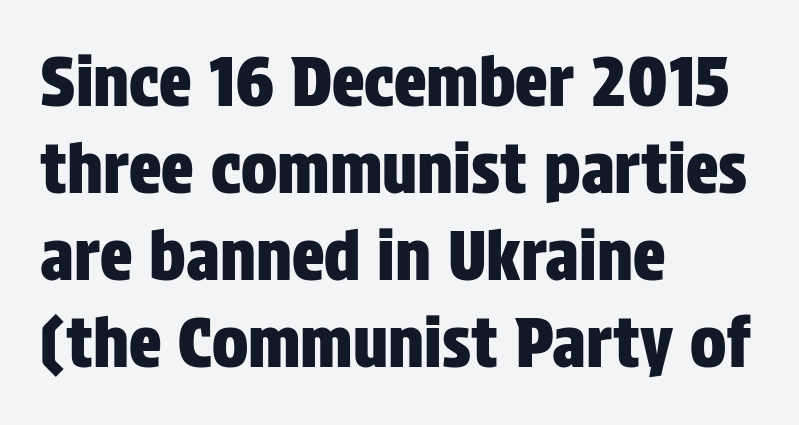
Caption: standard tracking, unaltered. Just letters on the line, the space beneath them empty. Normally led — the rows are evenly, conventionally spaced. Does the type have serifs? No, each stem ends abruptly. The face used here is proportionally spaced, like ordinary book or web type. Layout note: lines flush left.
